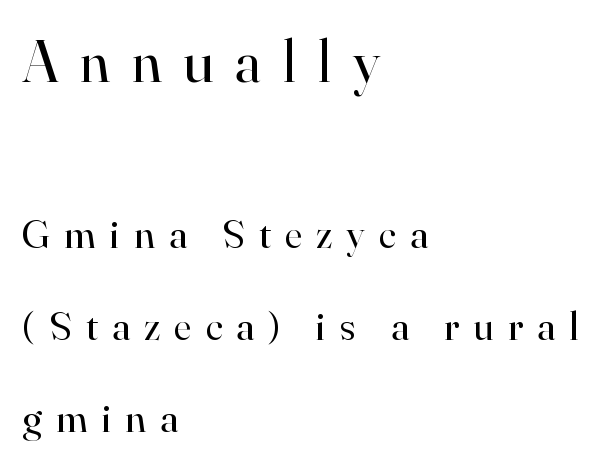
The face used here is proportionally spaced, like ordinary book or web type. Words appear elongated and porous because spacing is wide. Bigger letters appear in the top chunk; the bottom chunk is reduced. Check under the words: just untouched page.
